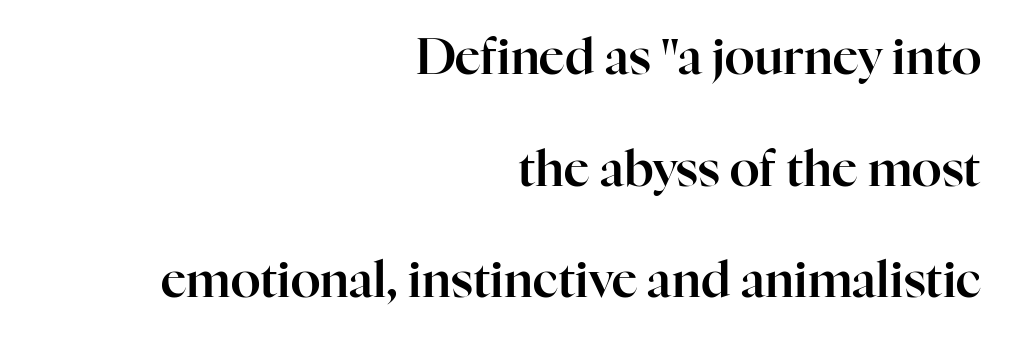
Q: Is the text italic (slanted)? A: No, it is upright.
Q: Is the typeface a serif or a sans-serif typeface? A: Serif.
Q: Is the text underlined? A: No.
Q: How is the paragraph aligned? A: Right-aligned.
Q: Is the spacing between letters normal or unusually wide? A: Normal.
Q: Is the spacing between lines tight, normal or loose? A: Loose.
Q: Width (condensed, normal, or wide)? A: Normal.
Q: Stroke contrast? A: High.
Q: x-height? A: Medium.
Q: Monospaced? A: No.
